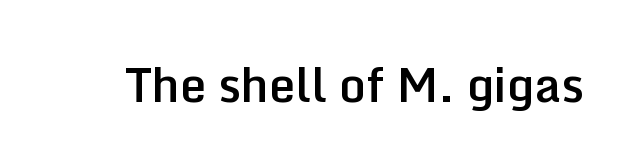
The space beneath each line is pristine and unruled. In terms of weight, the rendering is demibold, just under bold. Words appear dense and cohesive because spacing is normal. Serif or sans? Sans — the stroke terminals are bare. Character widths vary here, with narrow letters taking less room than wide ones.
